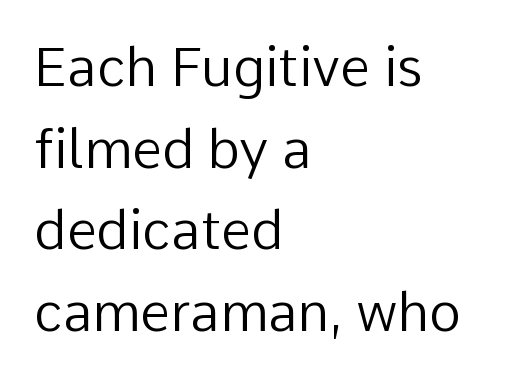
{"serif": "no", "italic": "no", "bold": "no", "weight": "regular", "width": "normal", "stroke_contrast": "low", "x_height": "medium", "monospaced": "no", "underline": "no", "align": "left", "line_spacing": "normal", "line_spacing_ratio": 1.51, "letter_spacing": "normal", "letter_spacing_em": 0.0, "glyph_px": 54}
